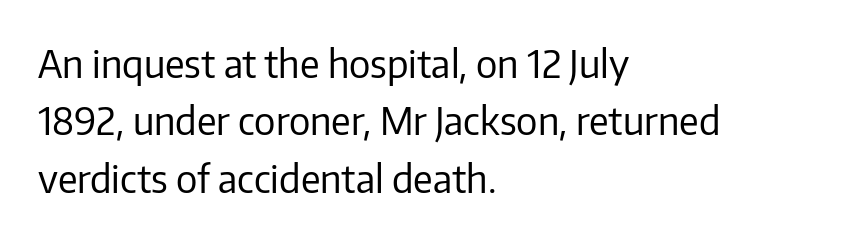
{"serif": "no", "italic": "no", "bold": "no", "weight": "regular", "width": "normal", "stroke_contrast": "low", "x_height": "medium", "monospaced": "no", "underline": "no", "align": "left", "line_spacing": "normal", "line_spacing_ratio": 1.51, "letter_spacing": "normal", "letter_spacing_em": 0.0, "glyph_px": 38}
